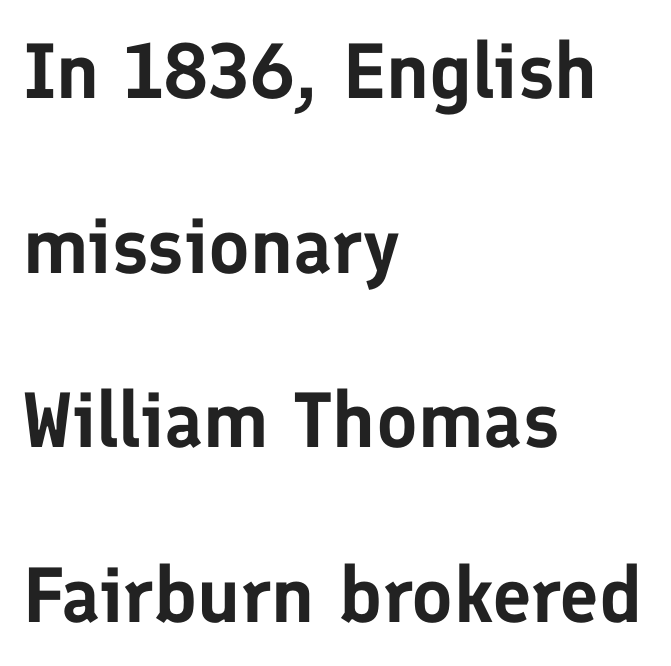
The image shows 78 px sans-serif type, upright; set left-aligned, loose line spacing (2.24x), normal letter spacing, not underlined; low stroke contrast and a medium x-height.
